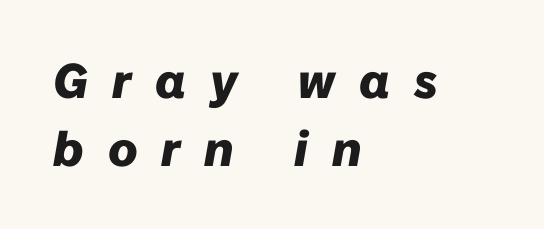
{"italic": "yes", "lean": "right", "slant_degrees": 10, "bold": "yes", "weight": "heavy", "width": "normal", "stroke_contrast": "low", "x_height": "medium", "monospaced": "no", "underline": "no", "align": "left", "line_spacing": "normal", "line_spacing_ratio": 1.38, "letter_spacing": "wide", "letter_spacing_em": 0.49, "glyph_px": 49}
